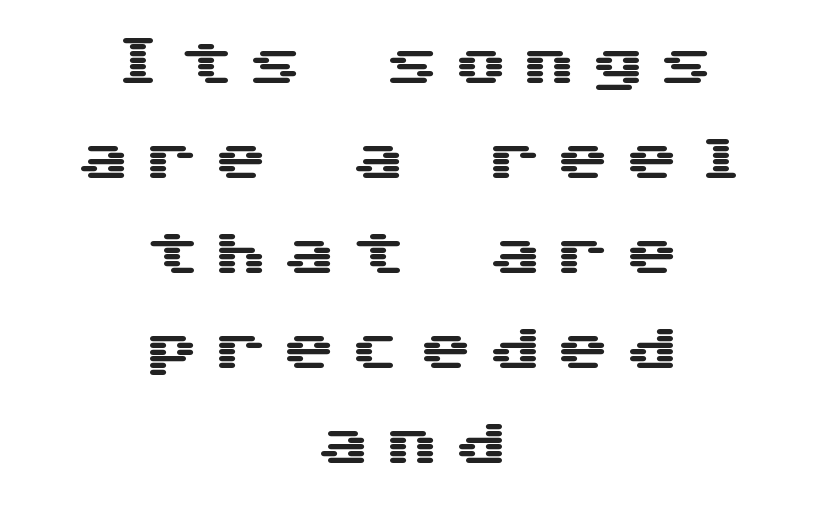
The image shows 54 px wide sans-serif type, upright, monospaced; set centered, line spacing 1.76x, unusually wide letter spacing (+0.27 em), not underlined; medium stroke contrast and a medium x-height.
